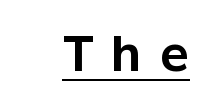
The image shows 48 px bold sans-serif type, upright; set unusually wide letter spacing (+0.38 em), underlined; low stroke contrast and a medium x-height.
